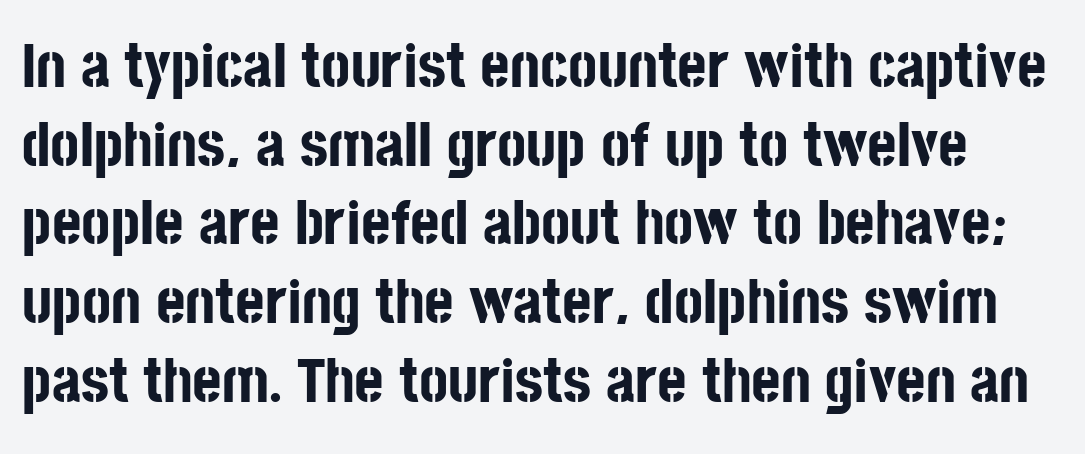
{"serif": "no", "italic": "no", "bold": "yes", "weight": "bold", "width": "condensed", "stroke_contrast": "low", "x_height": "large", "monospaced": "no", "underline": "no", "line_spacing": "normal", "line_spacing_ratio": 1.25, "letter_spacing": "normal", "letter_spacing_em": 0.0, "glyph_px": 63}
